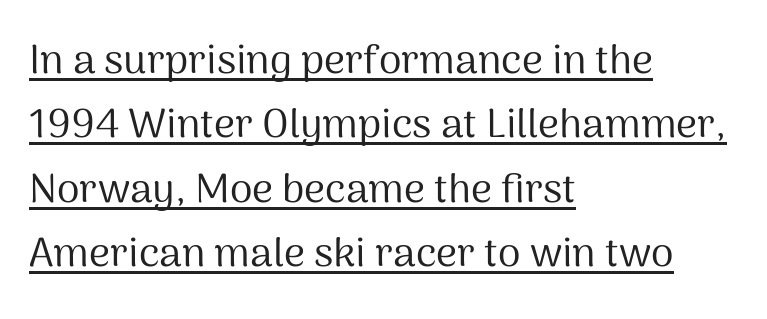
This rendering uses left alignment, leaving the right contour irregular. Character widths vary here, with narrow letters taking less room than wide ones. Letter spacing: default. These glyphs show unthickened strokes, regular width or finer. Normally led — the rows are evenly, conventionally spaced. This is underlined copy, the kind a proofreader might mark for attention.
